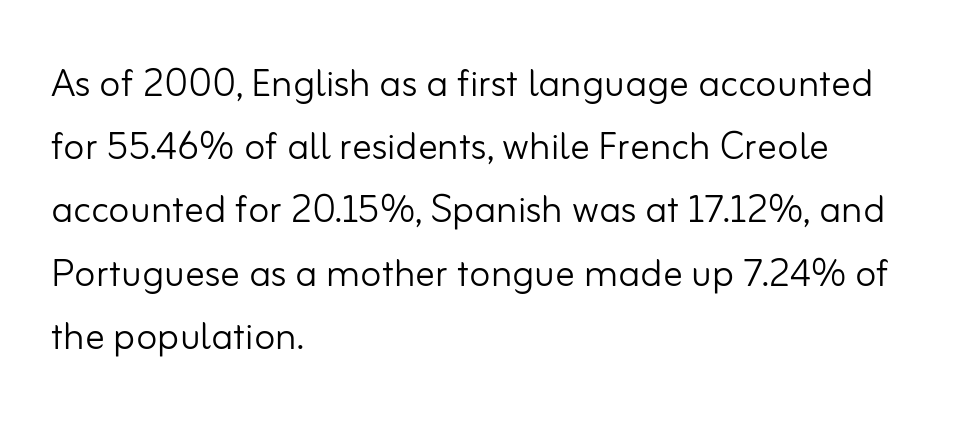
Do the letters lean? They stand straight. Ink coverage per letter is moderate at most. The specimen omits any rule beneath the text block's lines. You could call the tracking neutral — neither tight nor loose.
